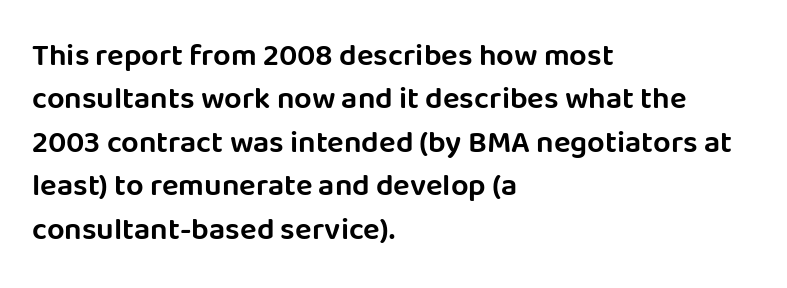
Typographically, this falls in the sans-serif category. The passage shown is typed in a proportional face where columns would drift. One-word summary of the alignment: left. Only glyphs here, with clear space below each row. How would I describe the line gaps? Plain and ordinary. This is the regular roman posture of the typeface.
